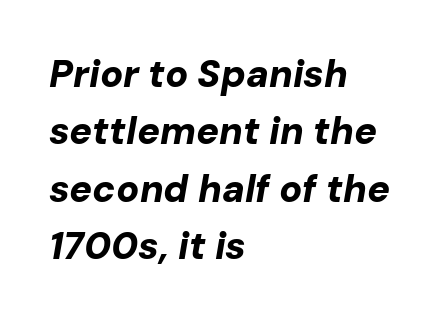
Q: Is the text bold? A: Yes.
Q: Is the text italic (slanted)? A: Yes, it leans right by about 10 degrees.
Q: Is the text underlined? A: No.
Q: How is the paragraph aligned? A: Left-aligned.
Q: Is the spacing between letters normal or unusually wide? A: Normal.
Q: Is the spacing between lines tight, normal or loose? A: Normal.
Q: Width (condensed, normal, or wide)? A: Normal.
Q: Stroke contrast? A: Low.
Q: x-height? A: Medium.
Q: Monospaced? A: No.
